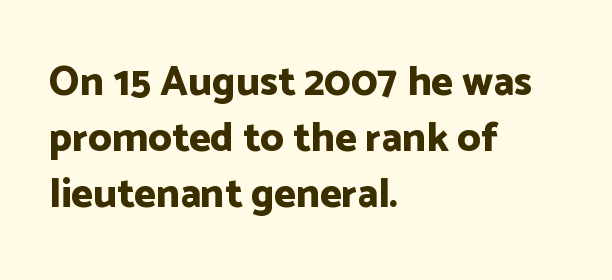
The image shows 41 px bold sans-serif type, upright; set left-aligned, normal line spacing (1.37x), normal letter spacing, not underlined; low stroke contrast and a medium x-height.
